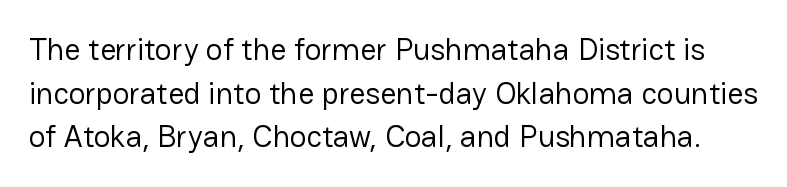
{"serif": "no", "italic": "no", "bold": "no", "weight": "regular", "width": "normal", "stroke_contrast": "low", "x_height": "medium", "monospaced": "no", "underline": "no", "line_spacing": "normal", "line_spacing_ratio": 1.41, "letter_spacing": "normal", "letter_spacing_em": 0.0, "glyph_px": 31}
